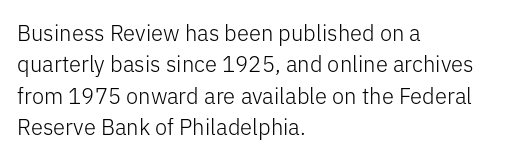
The image shows 22 px text type, upright; set left-aligned, normal line spacing (1.43x), normal letter spacing, not underlined.
